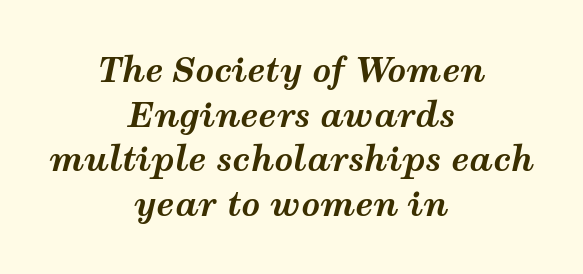
The rendering positions every line midway between the sides. Strokes here are thick enough to call this a true bold. Rendered with sloped, italic letterforms. The rendering uses a moderate line-height, typical for paragraphs.
